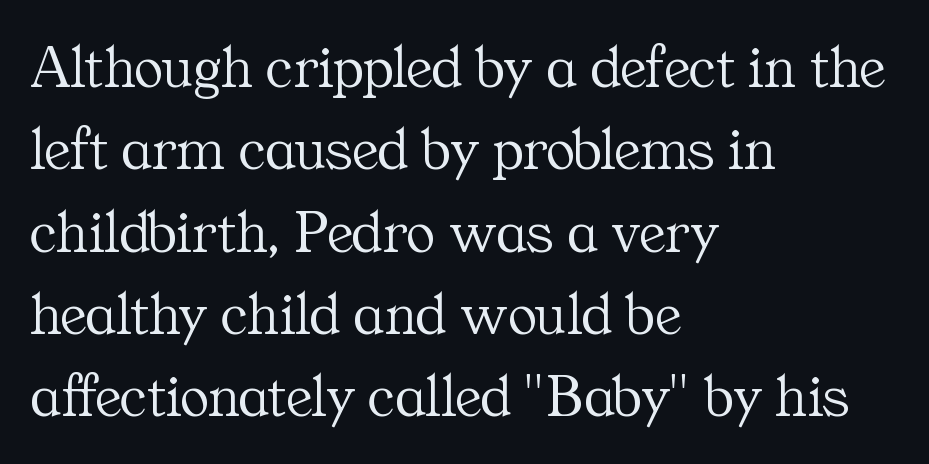
{"serif": "yes", "italic": "no", "bold": "no", "weight": "light", "width": "normal", "stroke_contrast": "medium", "x_height": "medium", "monospaced": "no", "underline": "no", "align": "left", "line_spacing": "normal", "line_spacing_ratio": 1.35, "letter_spacing": "normal", "letter_spacing_em": 0.0, "glyph_px": 61}
